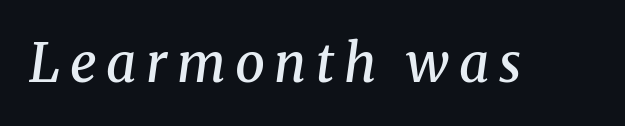
{"serif": "yes", "italic": "yes", "lean": "right", "slant_degrees": 8, "bold": "semi", "weight": "semibold", "width": "normal", "stroke_contrast": "medium", "x_height": "medium", "monospaced": "no", "underline": "no", "glyph_px": 53}
